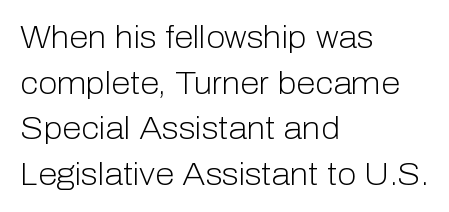
The image shows 31 px light sans-serif type, upright; set left-aligned, normal line spacing (1.47x), normal letter spacing, not underlined; low stroke contrast and a medium x-height.
